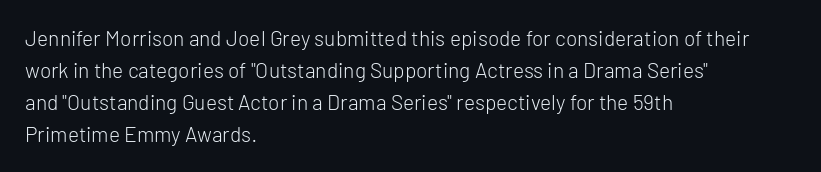
{"italic": "no", "bold": "no", "underline": "no", "align": "left", "line_spacing": "normal", "line_spacing_ratio": 1.52, "letter_spacing": "normal", "letter_spacing_em": 0.0, "glyph_px": 21}
